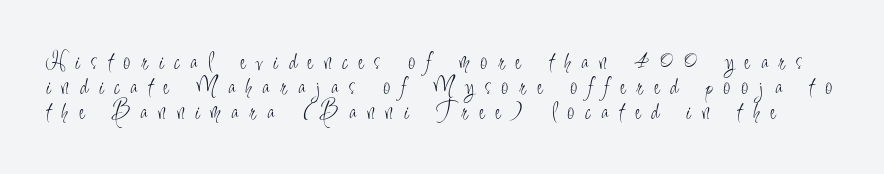
Type without underlining. Baseline-to-baseline distance is barely more than the letter height. The cut favours lightness, reaching ordinary text weight at its darkest. Substantial extra tracking has been applied to these lines.
